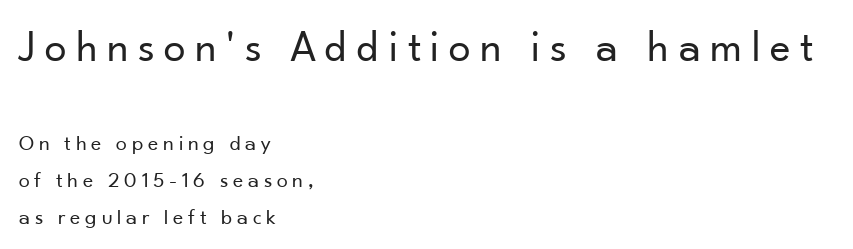
Display-style spreading of the glyphs; the letterfit is very open. Here the designer chose a conventional face with non-uniform glyph widths. The leading is moderate, giving the passage an even texture. The letters in the upper block stand taller than those in the block below. Serifs: no, the terminals of the letterforms are clean.
